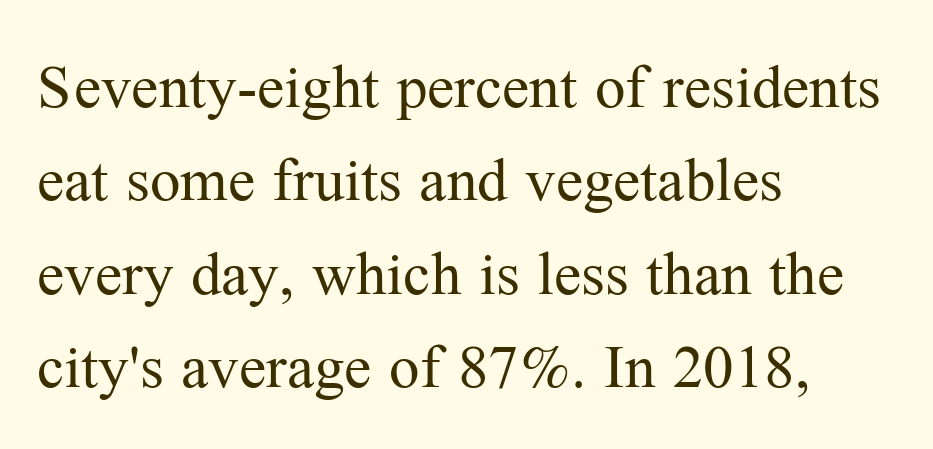
The area under the type is left untouched. The lettering holds an erect, upright posture throughout. A typesetter would call this leading conventional body-copy spacing. This sample uses plain, unmodified letter spacing. Old-style or modern, the face here clearly has serifs.
